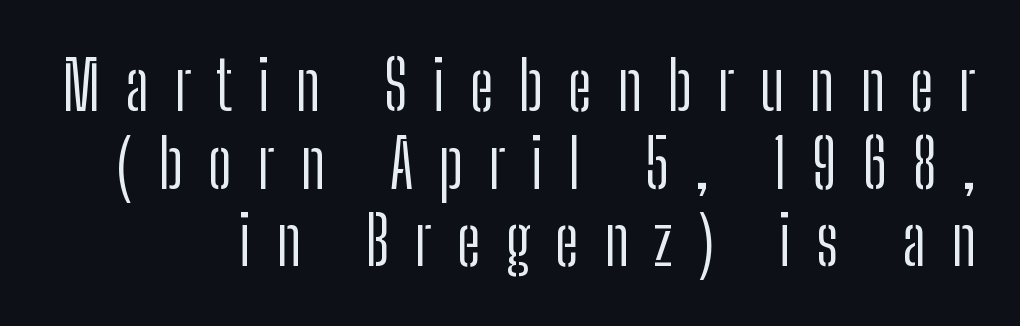
Q: Is the text bold? A: No.
Q: Is the text italic (slanted)? A: No, it is upright.
Q: Is the typeface a serif or a sans-serif typeface? A: Sans-serif.
Q: Is the text underlined? A: No.
Q: Is the spacing between letters normal or unusually wide? A: Unusually wide.
Q: Is the spacing between lines tight, normal or loose? A: Tight.
Q: Width (condensed, normal, or wide)? A: Condensed.
Q: Stroke contrast? A: Low.
Q: x-height? A: Medium.
Q: Monospaced? A: No.
